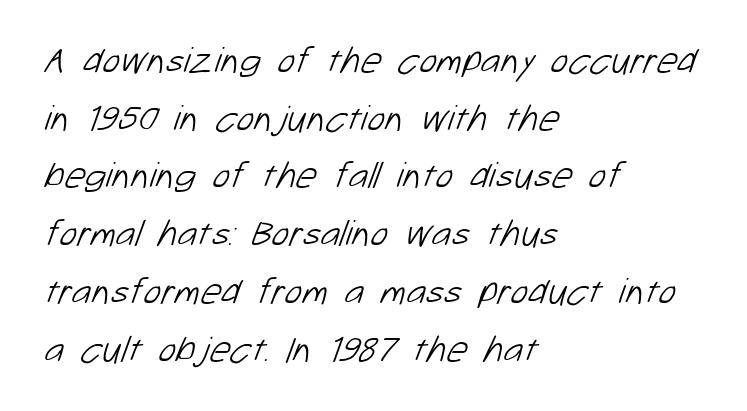
Type style note: lacks serifs. Students, observe: this is what conventionally led text looks like. The letters advance in unequal steps, a hallmark of proportional type. Stems and bowls with no extra thickness — not bold.
